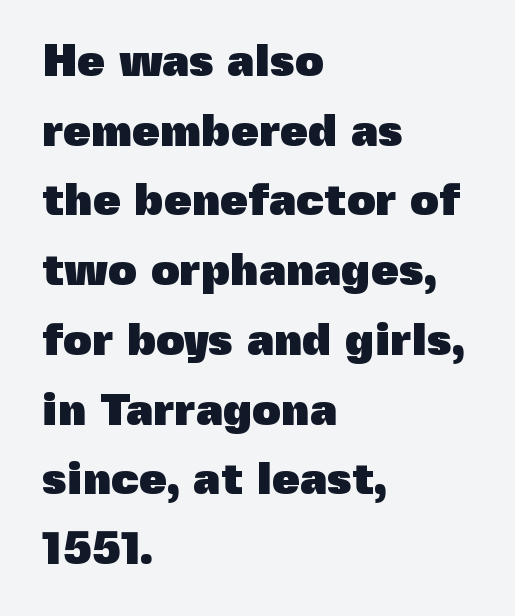
Q: Is the text bold? A: Yes.
Q: Is the text italic (slanted)? A: No, it is upright.
Q: Is the typeface a serif or a sans-serif typeface? A: Sans-serif.
Q: Is the text underlined? A: No.
Q: How is the paragraph aligned? A: Left-aligned.
Q: Is the spacing between letters normal or unusually wide? A: Normal.
Q: Is the spacing between lines tight, normal or loose? A: Normal.
Q: Width (condensed, normal, or wide)? A: Normal.
Q: x-height? A: Medium.
Q: Monospaced? A: No.
